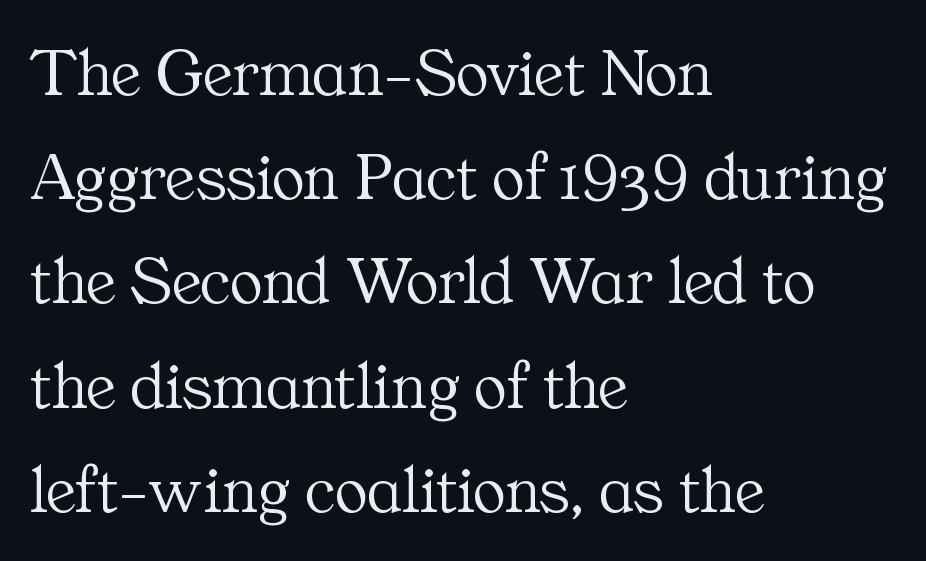
{"serif": "yes", "italic": "no", "bold": "no", "weight": "light", "width": "normal", "stroke_contrast": "medium", "x_height": "medium", "monospaced": "no", "underline": "no", "align": "left", "line_spacing": "normal", "line_spacing_ratio": 1.51, "letter_spacing": "normal", "letter_spacing_em": 0.0, "glyph_px": 69}
